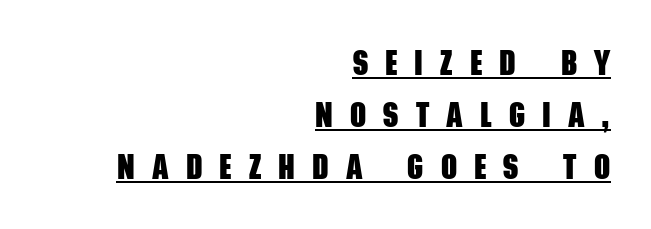
{"serif": "no", "bold": "yes", "weight": "heavy", "width": "condensed", "stroke_contrast": "low", "x_height": "large", "monospaced": "no", "underline": "yes", "align": "right", "line_spacing": "normal", "line_spacing_ratio": 1.48, "letter_spacing": "wide", "letter_spacing_em": 0.49, "glyph_px": 35}
